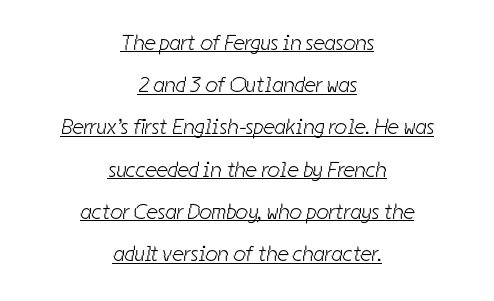
Where is the straight margin? There isn't one; the lines are centered. Compared with typical body copy, the letter spacing here is the same. The lines are spread far apart with generous leading. The weight would be labelled regular, book, light, or lighter still. Honestly, the underline is the first thing you notice here.
